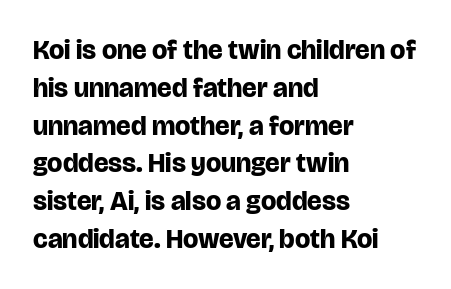
Line spacing here is normal. The baseline area is clear. This sample uses an upright cut, with every glyph sitting square on the baseline. These lines keep a tight, regular rhythm from letter to letter. Line beginnings align vertically; line endings do not.
